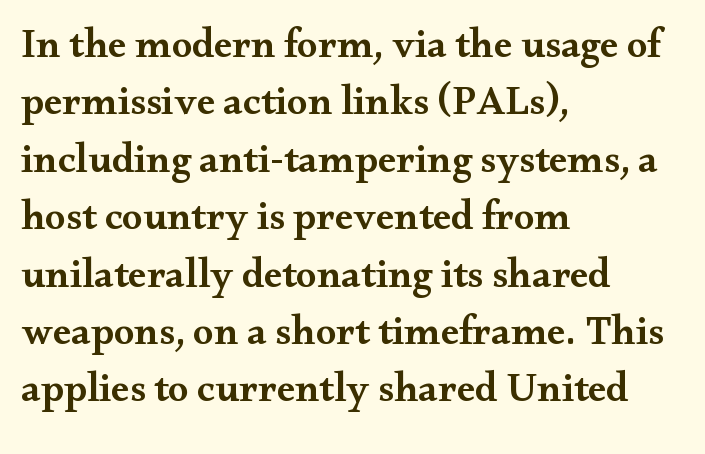
Spacing verdict: proportional, widths tailored to each character. Characters follow at the spacing the type designer built in. Style check: upright. Firm but not heavy-handed strokes: this text is semibold. No word sits above an underline.
